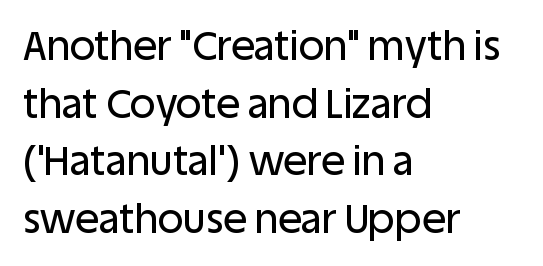
Character widths vary here, with narrow letters taking less room than wide ones. Horizontal alignment here is leftward, the default for most running prose. Short note: letters normally spaced. A normal amount of white space separates one row of letters from the next. No italicization has been applied; the sample stays upright.
